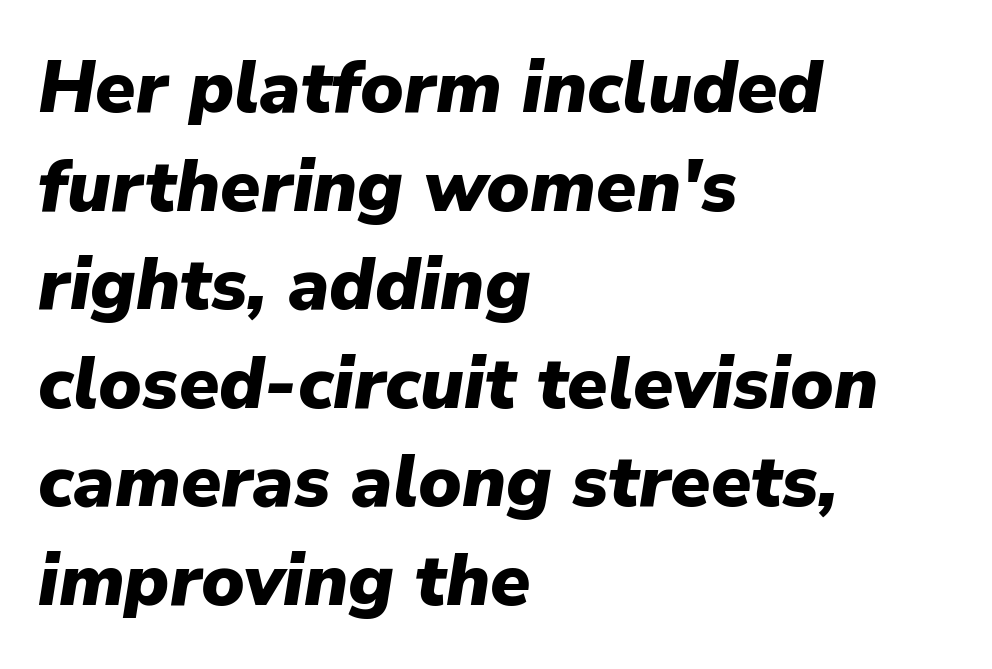
The image shows 73 px heavy type, italic (leaning right); set left-aligned, normal line spacing (1.35x), normal letter spacing, not underlined; low stroke contrast and a medium x-height.
